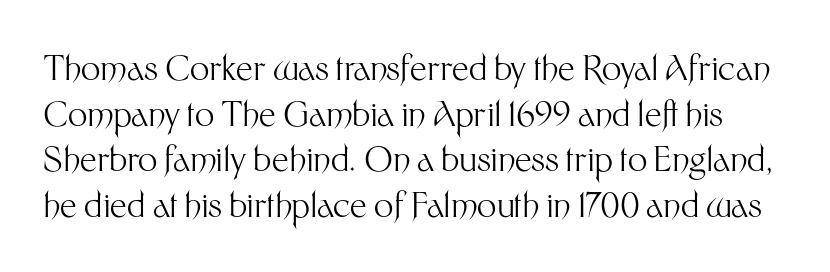
The image shows 34 px light sans-serif type, upright; set normal line spacing (1.34x), normal letter spacing, not underlined; medium stroke contrast and a medium x-height.
